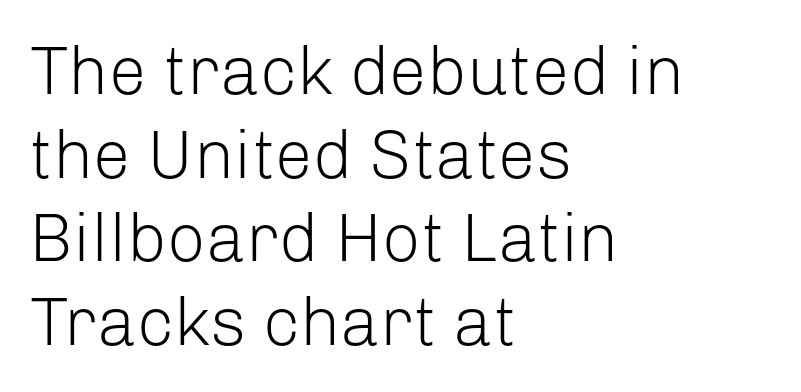
Q: Is the text bold? A: No.
Q: Is the text italic (slanted)? A: No, it is upright.
Q: Is the typeface a serif or a sans-serif typeface? A: Sans-serif.
Q: Is the text underlined? A: No.
Q: How is the paragraph aligned? A: Left-aligned.
Q: Is the spacing between letters normal or unusually wide? A: Normal.
Q: Width (condensed, normal, or wide)? A: Normal.
Q: Stroke contrast? A: Low.
Q: x-height? A: Medium.
Q: Monospaced? A: No.
